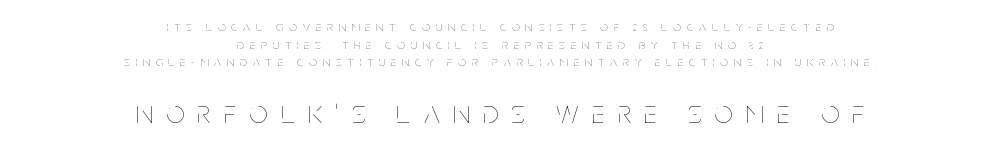
The image shows 32 px thin, condensed type, upright; set centered, normal line spacing (1.26x), unusually wide letter spacing (+0.42 em), not underlined; the second (bottom) block is 2.29x larger; low stroke contrast and a large x-height.
